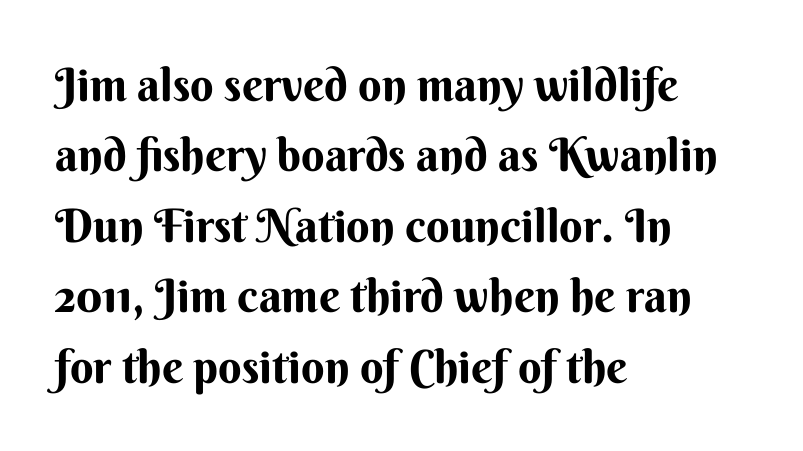
The image shows 46 px bold sans-serif type, upright; set left-aligned, normal line spacing (1.53x), normal letter spacing, not underlined; medium stroke contrast and a small x-height.
